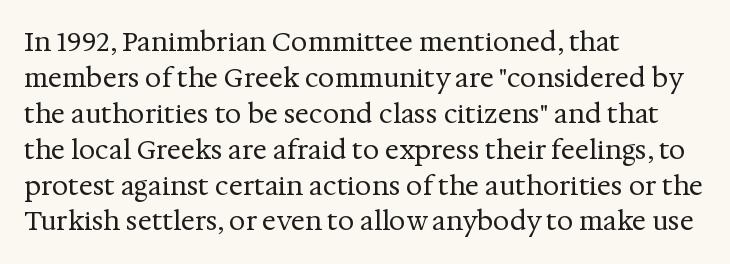
The characters are drawn with everyday or finer stroke widths. Line beginnings align vertically; line endings do not. Rule under the text: the space is simply empty. Words appear dense and cohesive because spacing is normal. Whoever set this chose a conventional vertical rhythm. Rendered with straight, roman letterforms.
